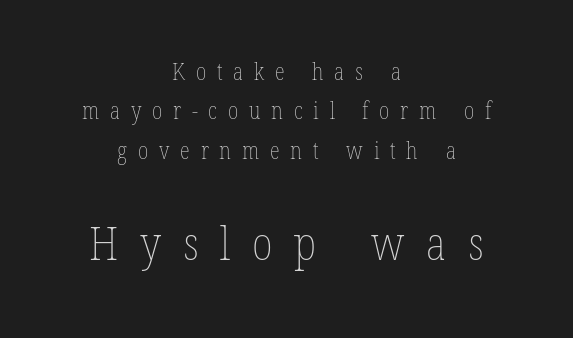
{"italic": "no", "bold": "no", "weight": "thin", "width": "condensed", "stroke_contrast": "low", "x_height": "medium", "monospaced": "no", "underline": "no", "align": "center", "line_spacing_ratio": 1.71, "letter_spacing": "wide", "letter_spacing_em": 0.47, "larger_block": "second", "size_ratio": 2.0, "glyph_px": 46}
